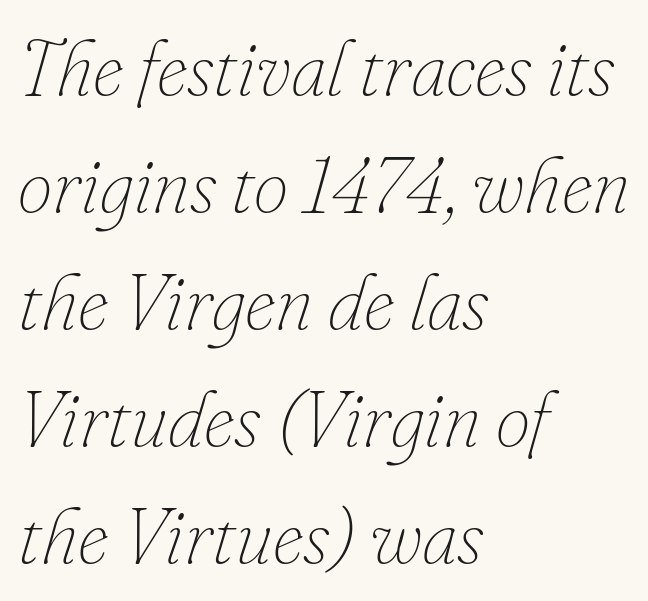
The rendering uses natural spacing where letterforms have individual widths. One glance says typical: line gaps are just what's usual. Unbolded letterforms with no extra heft. Teacher's note: observe the even left margin — that is flush-left alignment.
